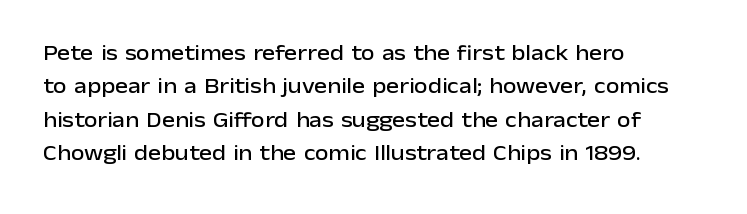
{"italic": "no", "underline": "no", "align": "left", "line_spacing": "normal", "line_spacing_ratio": 1.52, "letter_spacing": "normal", "letter_spacing_em": 0.0, "glyph_px": 22}
